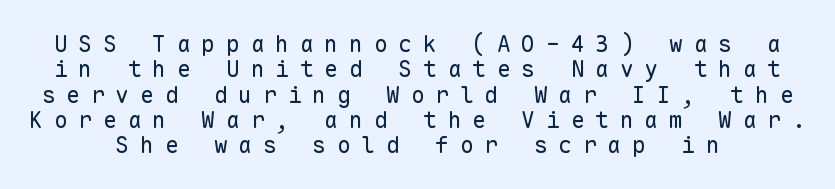
Unlike italic type, these characters show no tilt at all. Heft: none added — not bold. Rows of type sit shoulder to shoulder in the vertical direction. Just letters on the line, the space beneath them empty. Each word looks stretched out because of the extra space between its letters.
